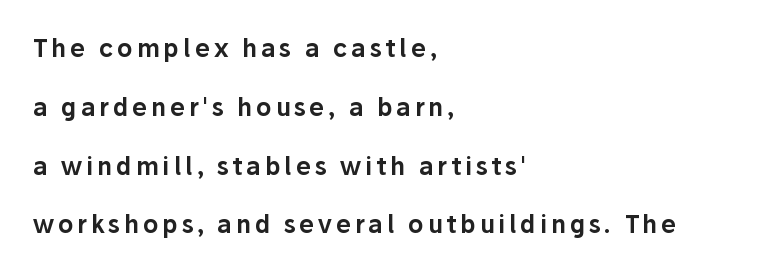
The image shows 24 px text type, upright; set left-aligned, loose line spacing (2.45x), not underlined.
